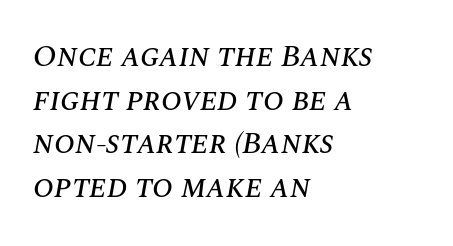
Q: Is the text italic (slanted)? A: Yes, it leans right by about 10 degrees.
Q: Is the text underlined? A: No.
Q: How is the paragraph aligned? A: Left-aligned.
Q: Is the spacing between letters normal or unusually wide? A: Normal.
Q: Is the spacing between lines tight, normal or loose? A: Normal.
Q: Width (condensed, normal, or wide)? A: Normal.
Q: Stroke contrast? A: Medium.
Q: x-height? A: Large.
Q: Monospaced? A: No.
